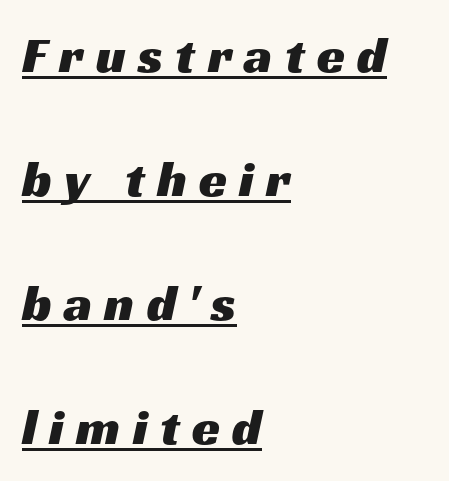
Q: Is the typeface a serif or a sans-serif typeface? A: Sans-serif.
Q: Is the text underlined? A: Yes.
Q: How is the paragraph aligned? A: Left-aligned.
Q: Is the spacing between letters normal or unusually wide? A: Unusually wide.
Q: Is the spacing between lines tight, normal or loose? A: Loose.
Q: Width (condensed, normal, or wide)? A: Wide.
Q: Stroke contrast? A: Medium.
Q: x-height? A: Medium.
Q: Monospaced? A: No.
